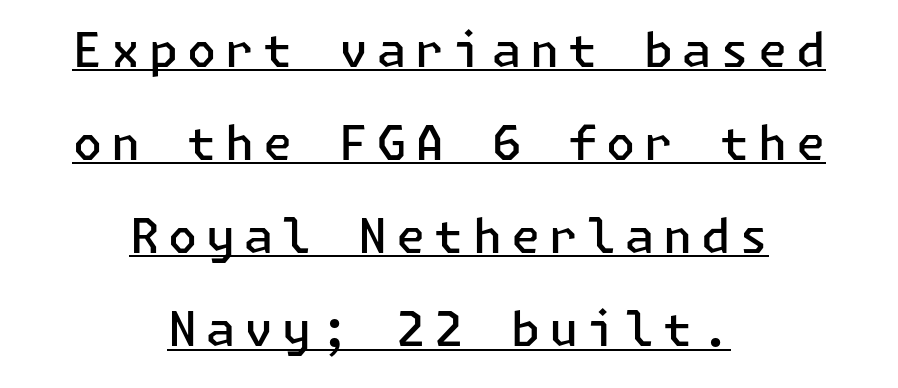
Q: Is the text bold? A: Semi-bold.
Q: Is the text italic (slanted)? A: No, it is upright.
Q: Is the typeface a serif or a sans-serif typeface? A: Sans-serif.
Q: Is the text underlined? A: Yes.
Q: How is the paragraph aligned? A: Centered.
Q: Is the spacing between lines tight, normal or loose? A: Loose.
Q: Width (condensed, normal, or wide)? A: Normal.
Q: Stroke contrast? A: Low.
Q: x-height? A: Medium.
